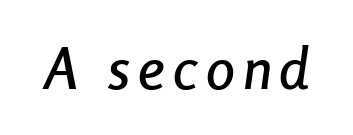
Compared with ordinary roman type, these characters are visibly tilted. Character widths vary here, with narrow letters taking less room than wide ones. A bare baseline throughout the passage.
